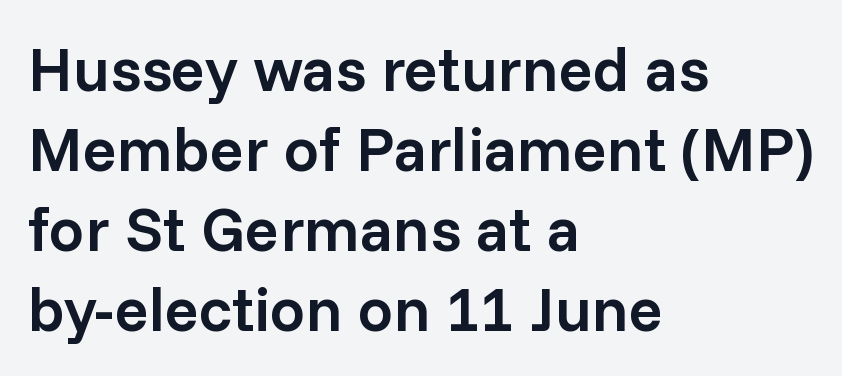
Regarding leading, the lines here are spaced in the standard way. Just letters on the line, the space beneath them empty. Varying glyph widths throughout — classic text-font behaviour. Standard letterfit; no display-style spreading of the glyphs. Students, this is semibold: more ink than regular, less than bold. Layout note: lines flush left.
